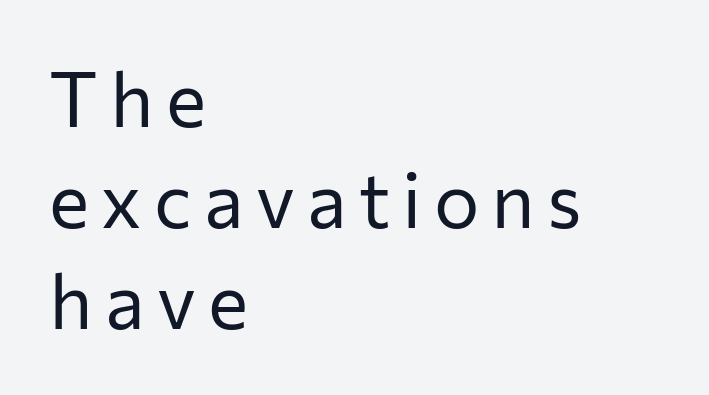
Q: Is the text bold? A: No.
Q: Is the text italic (slanted)? A: No, it is upright.
Q: Is the typeface a serif or a sans-serif typeface? A: Sans-serif.
Q: Is the text underlined? A: No.
Q: How is the paragraph aligned? A: Left-aligned.
Q: Is the spacing between lines tight, normal or loose? A: Normal.
Q: Width (condensed, normal, or wide)? A: Normal.
Q: Stroke contrast? A: Low.
Q: x-height? A: Medium.
Q: Monospaced? A: No.
